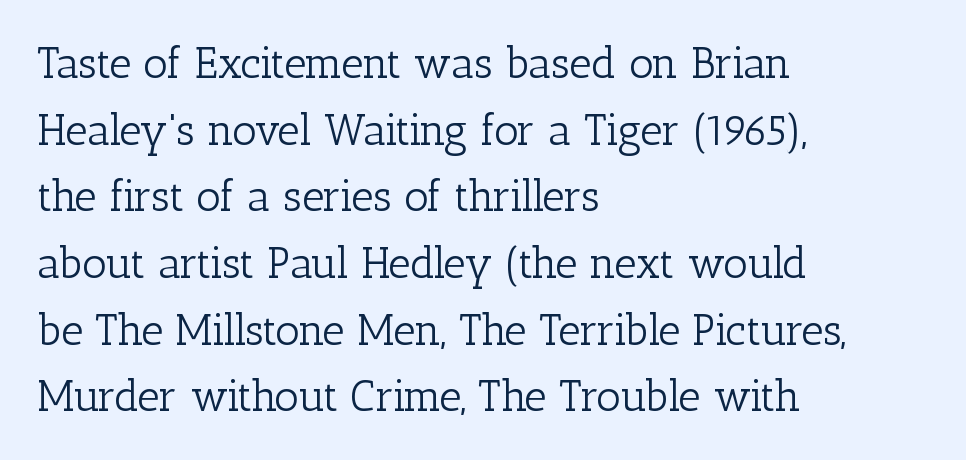
The image shows 43 px light serif type, upright; set left-aligned, normal line spacing (1.55x), normal letter spacing, not underlined; low stroke contrast and a medium x-height.
